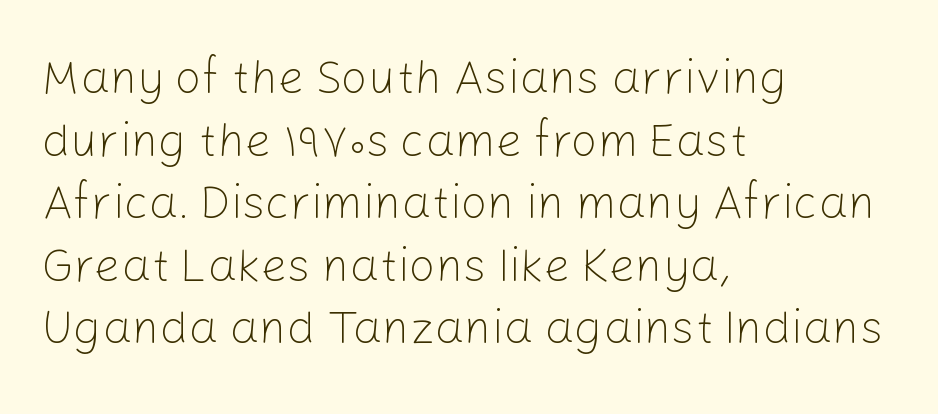
The image shows 47 px light sans-serif type, upright; set left-aligned, normal line spacing (1.33x), normal letter spacing, not underlined; low stroke contrast and a medium x-height.
